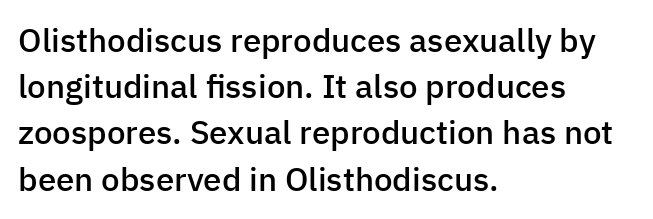
The image shows 33 px semibold sans-serif type, upright; set left-aligned, normal line spacing (1.4x), normal letter spacing, not underlined; low stroke contrast and a medium x-height.
